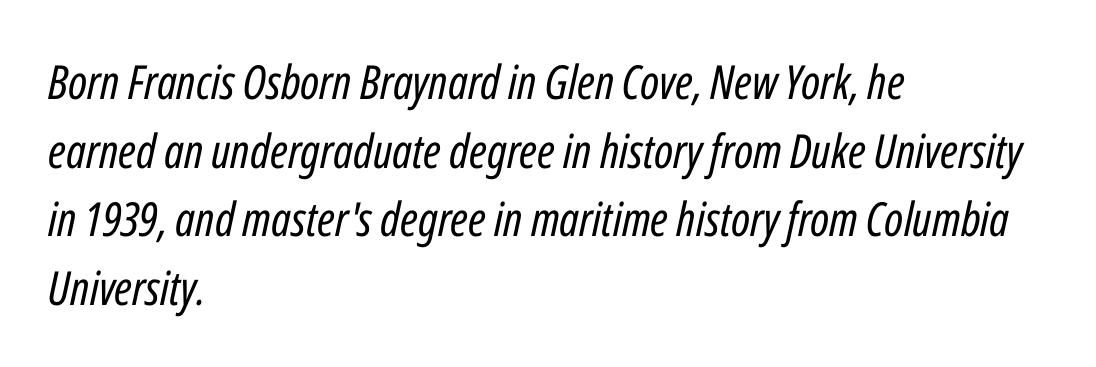
{"italic": "yes", "lean": "right", "slant_degrees": 12, "bold": "no", "weight": "regular", "width": "condensed", "stroke_contrast": "low", "x_height": "medium", "monospaced": "no", "underline": "no", "align": "left", "line_spacing": "normal", "line_spacing_ratio": 1.46, "letter_spacing": "normal", "letter_spacing_em": 0.0, "glyph_px": 47}
